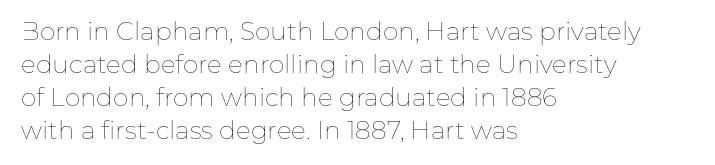
Q: Is the text bold? A: No.
Q: Is the text italic (slanted)? A: No, it is upright.
Q: Is the text underlined? A: No.
Q: How is the paragraph aligned? A: Left-aligned.
Q: Is the spacing between letters normal or unusually wide? A: Normal.
Q: Is the spacing between lines tight, normal or loose? A: Normal.
